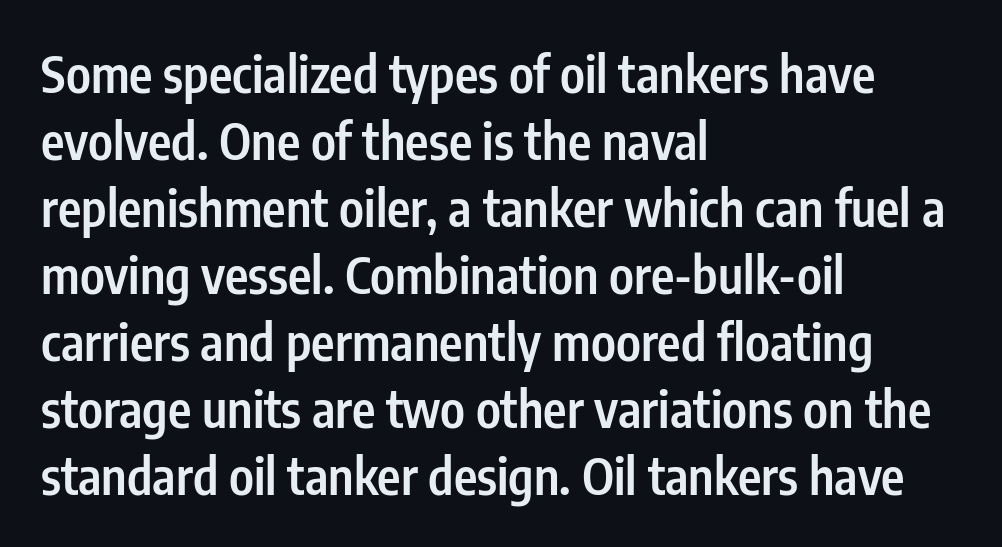
Successive baselines arrive at the customary interval. Is there any slant? The stems are plumb. These lines keep a tight, regular rhythm from letter to letter. The passage shown is typed in a proportional face where columns would drift. The words here are not underlined.
